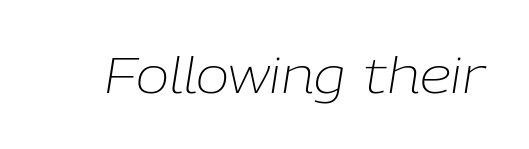
{"italic": "yes", "lean": "right", "slant_degrees": 9, "bold": "no", "weight": "light", "width": "normal", "stroke_contrast": "low", "x_height": "medium", "monospaced": "no", "underline": "no", "letter_spacing": "normal", "letter_spacing_em": 0.0, "glyph_px": 50}
